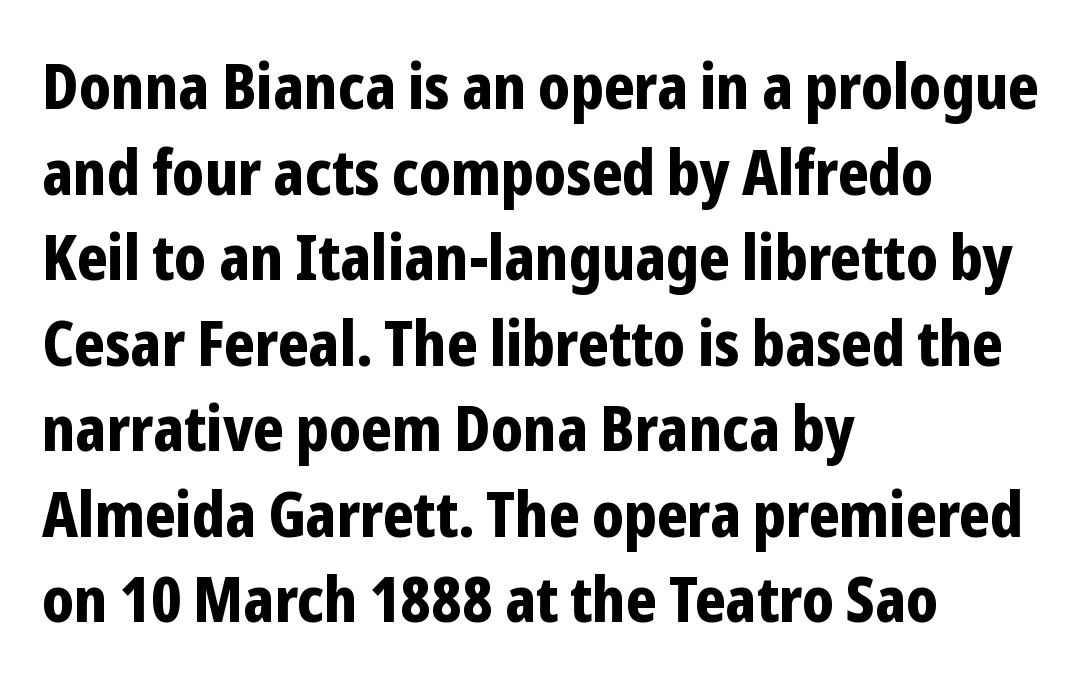
Q: Is the text bold? A: Yes.
Q: Is the text italic (slanted)? A: No, it is upright.
Q: Is the typeface a serif or a sans-serif typeface? A: Sans-serif.
Q: Is the text underlined? A: No.
Q: How is the paragraph aligned? A: Left-aligned.
Q: Is the spacing between letters normal or unusually wide? A: Normal.
Q: Is the spacing between lines tight, normal or loose? A: Normal.
Q: Width (condensed, normal, or wide)? A: Condensed.
Q: Stroke contrast? A: Low.
Q: x-height? A: Medium.
Q: Monospaced? A: No.
